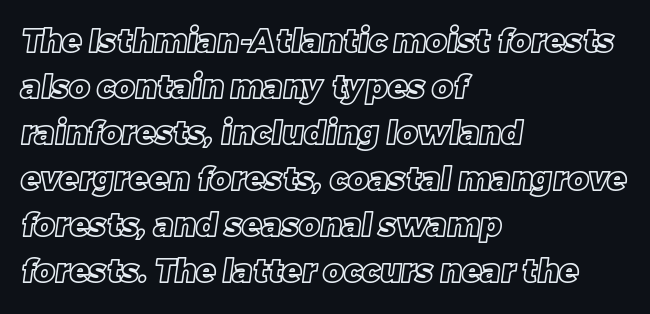
The image shows 32 px text type; set left-aligned, normal line spacing (1.44x), normal letter spacing, not underlined; a large x-height.
